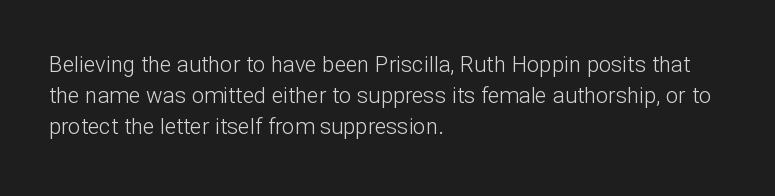
The words here are not underlined. Default kerning and tracking; the words read as compact shapes. The paragraph shown leans on its left margin. Posture: straight, roman, zero tilt. Vertical stems look standard width or narrower in stroke. Vertical spacing — default.
